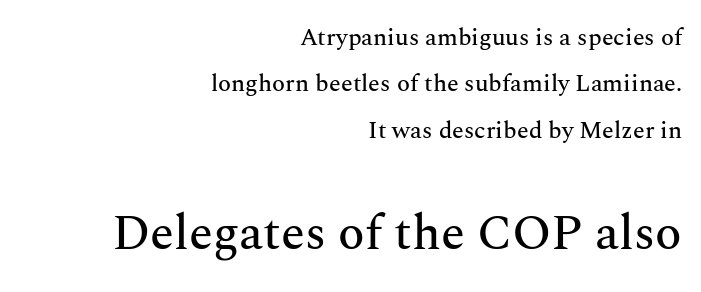
Here the designer chose a conventional face with non-uniform glyph widths. Type style note: has serifs. The letters stand upright; this is a roman face. The letters in the lower block stand taller than those in the block above. Nothing unusual about the tracking: characters are spaced as the font intends.
